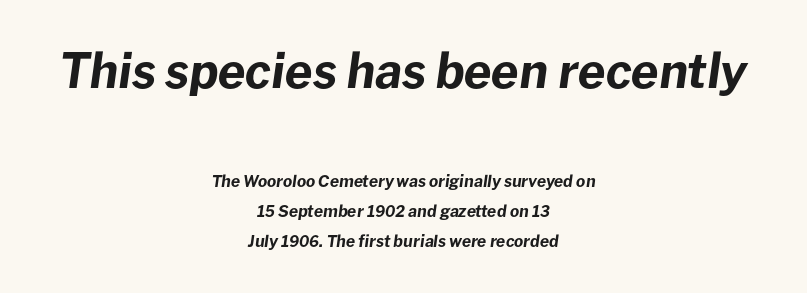
The image shows 48 px bold type, italic (leaning right); set centered, loose line spacing (1.9x), normal letter spacing, not underlined; the first (top) block is 3.0x larger; low stroke contrast and a medium x-height.
